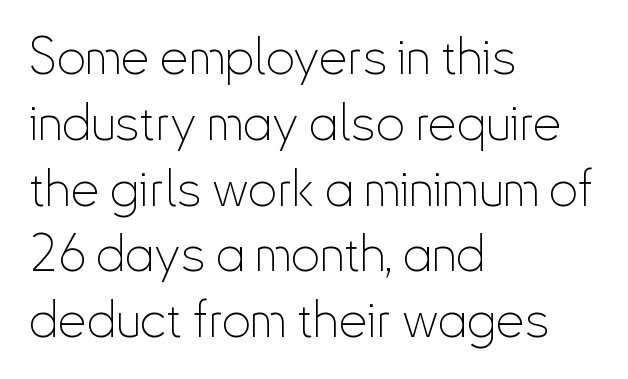
{"serif": "no", "italic": "no", "bold": "no", "weight": "thin", "width": "condensed", "stroke_contrast": "low", "x_height": "small", "monospaced": "no", "underline": "no", "align": "left", "line_spacing": "normal", "line_spacing_ratio": 1.29, "letter_spacing": "normal", "letter_spacing_em": 0.0, "glyph_px": 51}
